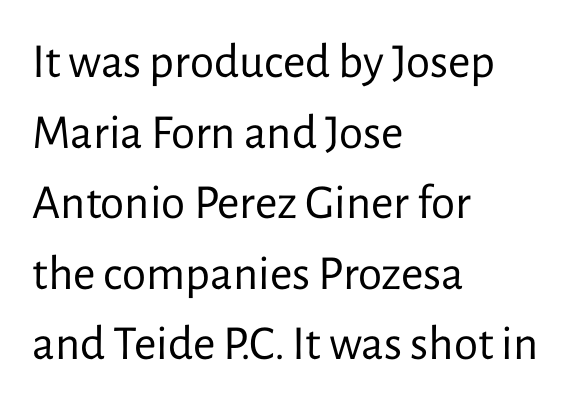
Q: Is the text bold? A: No.
Q: Is the text italic (slanted)? A: No, it is upright.
Q: Is the typeface a serif or a sans-serif typeface? A: Sans-serif.
Q: Is the text underlined? A: No.
Q: How is the paragraph aligned? A: Left-aligned.
Q: Is the spacing between letters normal or unusually wide? A: Normal.
Q: Is the spacing between lines tight, normal or loose? A: Normal.
Q: Width (condensed, normal, or wide)? A: Normal.
Q: Stroke contrast? A: Low.
Q: x-height? A: Medium.
Q: Monospaced? A: No.
